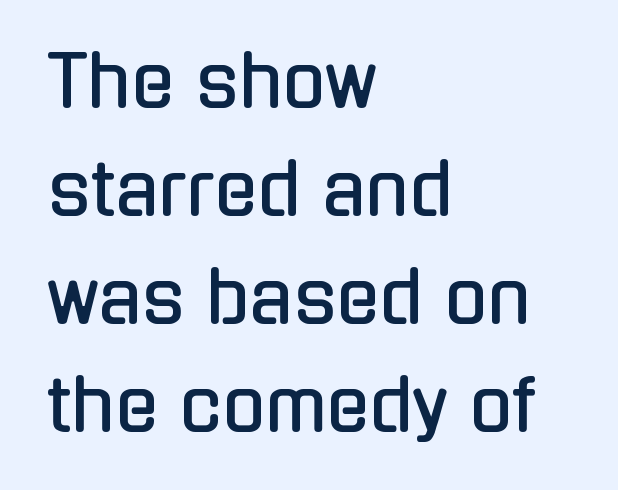
{"serif": "no", "italic": "no", "width": "condensed", "stroke_contrast": "low", "x_height": "medium", "monospaced": "no", "underline": "no", "align": "left", "line_spacing": "normal", "line_spacing_ratio": 1.52, "letter_spacing": "normal", "letter_spacing_em": 0.0, "glyph_px": 71}
